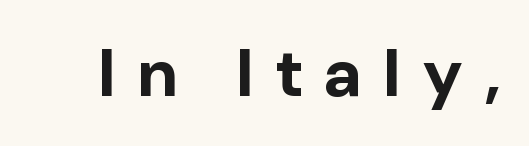
The image shows 67 px bold sans-serif type, upright; set unusually wide letter spacing (+0.34 em), not underlined; low stroke contrast and a medium x-height.
